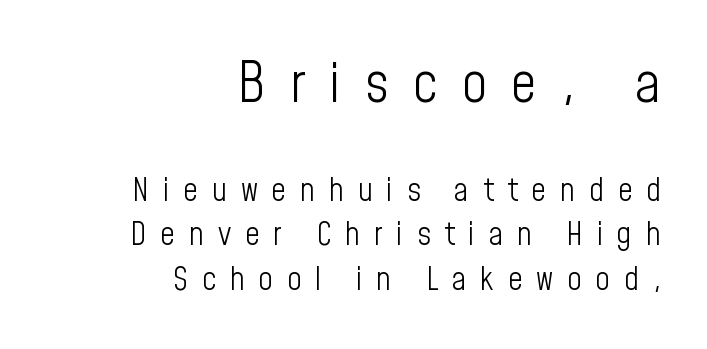
The upper block of text is set noticeably larger than the block beneath it. The letters stand upright; this is a roman face. Students, observe: this is what conventionally led text looks like. Decoration check: the copy has no underline. These glyphs show unthickened strokes, regular width or finer. A flush-right, rag-left setting is used for this passage.
